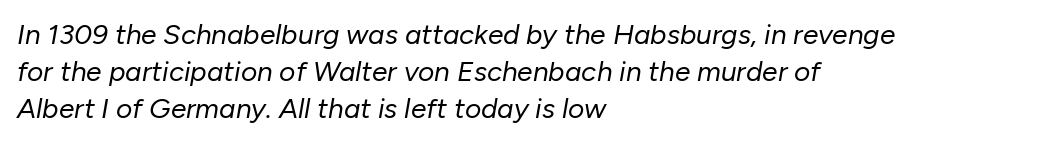
{"italic": "yes", "lean": "right", "slant_degrees": 10, "bold": "no", "weight": "regular", "width": "normal", "stroke_contrast": "low", "x_height": "medium", "monospaced": "no", "underline": "no", "align": "left", "line_spacing": "normal", "line_spacing_ratio": 1.33, "letter_spacing": "normal", "letter_spacing_em": 0.0, "glyph_px": 28}
